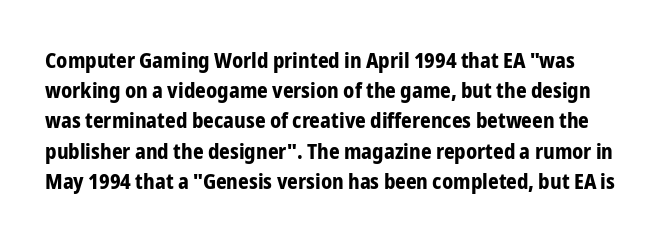
Glyph-to-glyph distance matches everyday printed text. Clear beneath every line of the passage. Compared with typical paragraphs, the rows here are spaced about the same. Is the type bold? Yes — the strokes are clearly thick and heavy. Posture: vertical.
